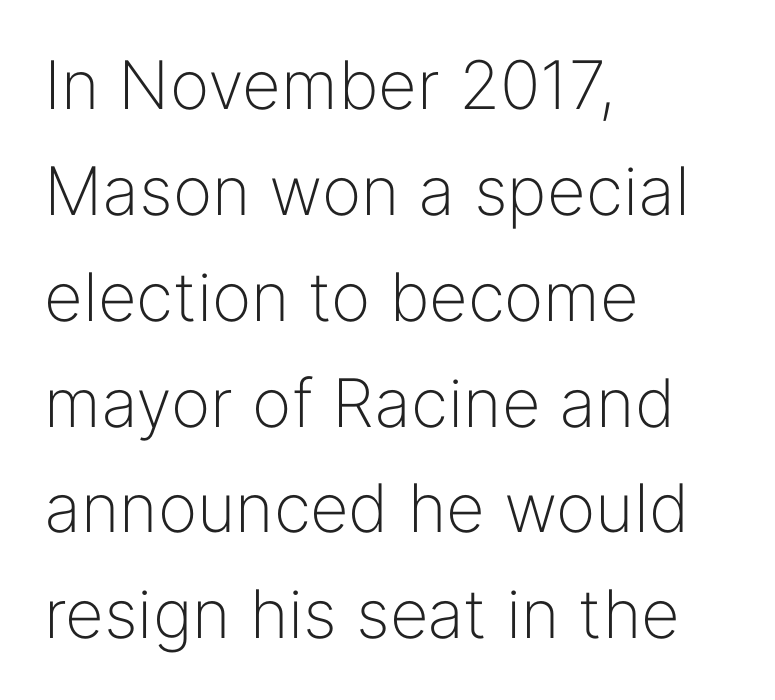
{"serif": "no", "italic": "no", "bold": "no", "weight": "light", "width": "normal", "stroke_contrast": "low", "x_height": "medium", "monospaced": "no", "underline": "no", "align": "left", "line_spacing": "normal", "line_spacing_ratio": 1.58, "letter_spacing": "normal", "letter_spacing_em": 0.0, "glyph_px": 67}
